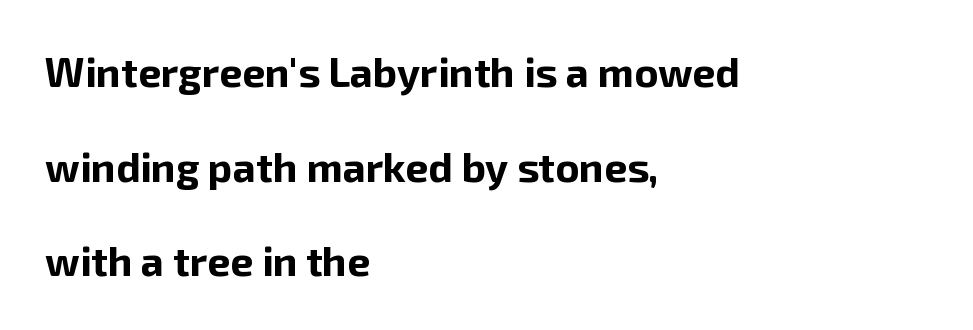
{"serif": "no", "italic": "no", "bold": "yes", "weight": "bold", "width": "normal", "stroke_contrast": "low", "x_height": "medium", "monospaced": "no", "underline": "no", "align": "left", "line_spacing": "loose", "line_spacing_ratio": 2.31, "letter_spacing": "normal", "letter_spacing_em": 0.0, "glyph_px": 41}
